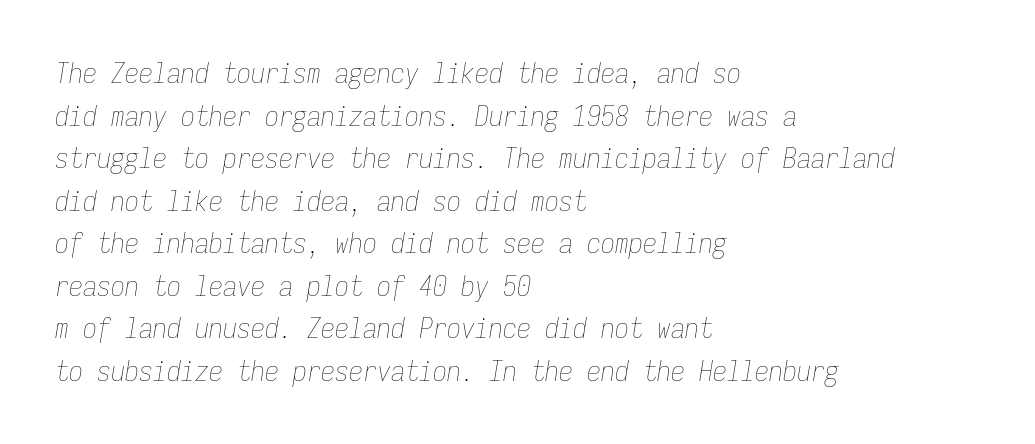
The image shows 28 px thin, condensed type, italic (leaning right), monospaced; set left-aligned, normal line spacing (1.52x), normal letter spacing, not underlined; low stroke contrast and a medium x-height.
